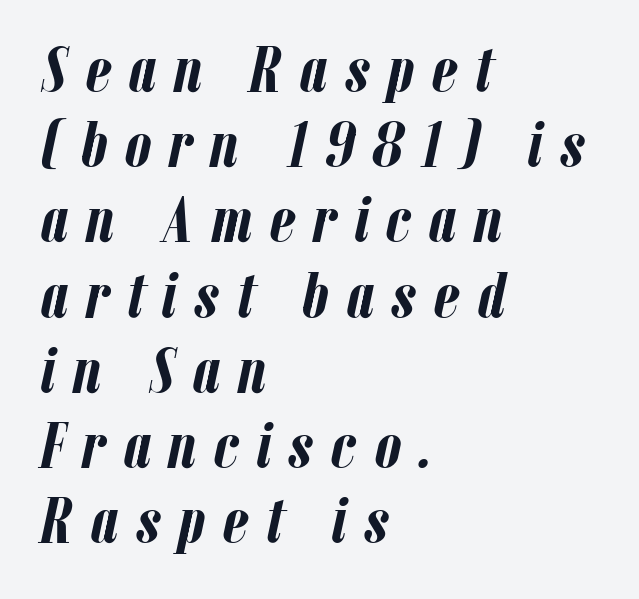
{"italic": "yes", "lean": "right", "slant_degrees": 12, "bold": "yes", "weight": "semibold", "width": "condensed", "stroke_contrast": "low", "x_height": "medium", "monospaced": "no", "underline": "no", "align": "left", "line_spacing": "tight", "line_spacing_ratio": 1.14, "letter_spacing": "wide", "letter_spacing_em": 0.26, "glyph_px": 66}
